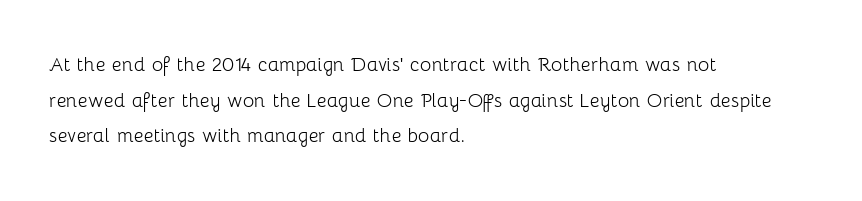
{"italic": "no", "bold": "no", "underline": "no", "align": "left", "line_spacing": "normal", "line_spacing_ratio": 1.48, "letter_spacing": "normal", "letter_spacing_em": 0.0, "glyph_px": 24}
